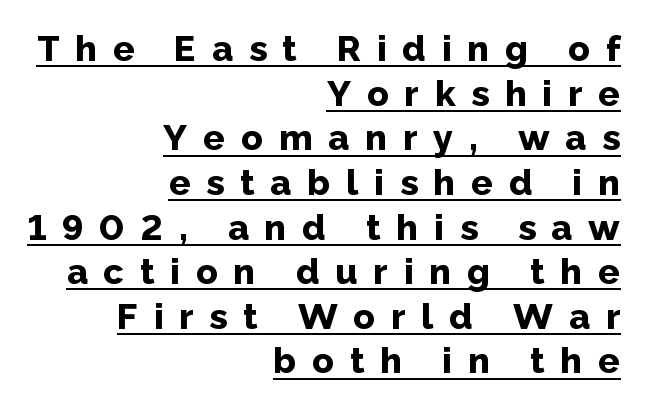
Q: Is the text bold? A: Yes.
Q: Is the text italic (slanted)? A: No, it is upright.
Q: Is the typeface a serif or a sans-serif typeface? A: Sans-serif.
Q: Is the text underlined? A: Yes.
Q: How is the paragraph aligned? A: Right-aligned.
Q: Is the spacing between letters normal or unusually wide? A: Unusually wide.
Q: Width (condensed, normal, or wide)? A: Normal.
Q: Stroke contrast? A: Low.
Q: x-height? A: Medium.
Q: Monospaced? A: No.
